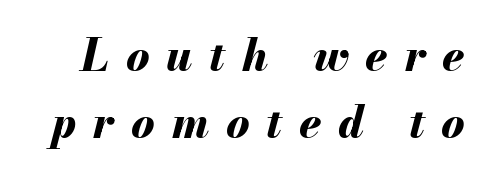
{"italic": "yes", "lean": "right", "slant_degrees": 13, "bold": "yes", "weight": "bold", "width": "normal", "stroke_contrast": "medium", "x_height": "small", "monospaced": "no", "underline": "no", "line_spacing": "normal", "line_spacing_ratio": 1.53, "letter_spacing": "wide", "letter_spacing_em": 0.38, "glyph_px": 44}
